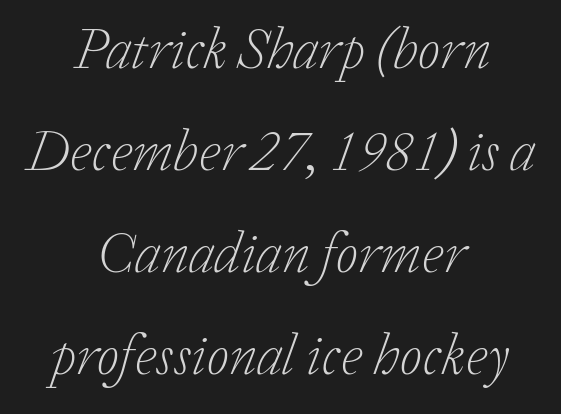
{"serif": "yes", "italic": "yes", "lean": "right", "slant_degrees": 20, "bold": "no", "weight": "light", "width": "normal", "stroke_contrast": "low", "x_height": "medium", "monospaced": "no", "underline": "no", "align": "center", "line_spacing_ratio": 1.76, "letter_spacing": "normal", "letter_spacing_em": 0.0, "glyph_px": 58}
